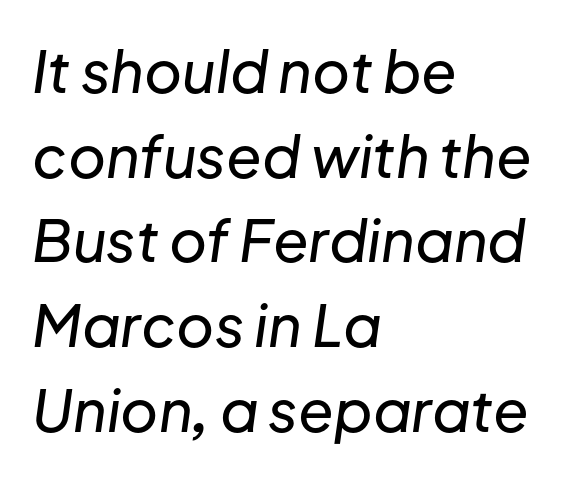
Q: Is the text italic (slanted)? A: Yes, it leans right by about 8 degrees.
Q: Is the text underlined? A: No.
Q: How is the paragraph aligned? A: Left-aligned.
Q: Is the spacing between letters normal or unusually wide? A: Normal.
Q: Is the spacing between lines tight, normal or loose? A: Normal.
Q: Width (condensed, normal, or wide)? A: Normal.
Q: Stroke contrast? A: Low.
Q: x-height? A: Medium.
Q: Monospaced? A: No.
